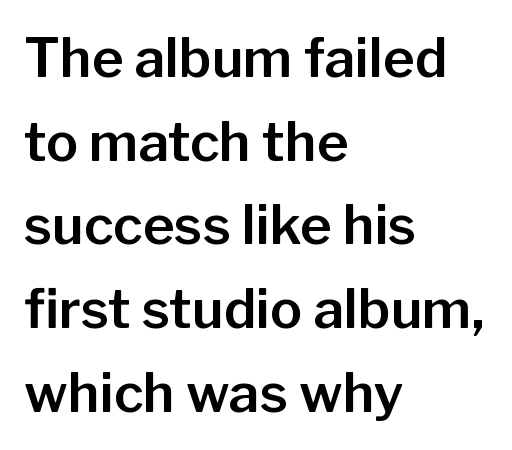
{"serif": "no", "italic": "no", "width": "normal", "stroke_contrast": "low", "x_height": "medium", "monospaced": "no", "underline": "no", "align": "left", "line_spacing": "normal", "line_spacing_ratio": 1.55, "letter_spacing": "normal", "letter_spacing_em": 0.0, "glyph_px": 54}
